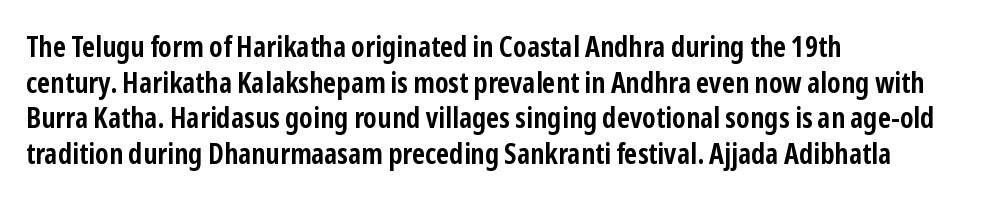
Q: Is the text bold? A: Yes.
Q: Is the text italic (slanted)? A: No, it is upright.
Q: Is the typeface a serif or a sans-serif typeface? A: Sans-serif.
Q: Is the text underlined? A: No.
Q: How is the paragraph aligned? A: Left-aligned.
Q: Is the spacing between letters normal or unusually wide? A: Normal.
Q: Width (condensed, normal, or wide)? A: Condensed.
Q: Stroke contrast? A: Low.
Q: x-height? A: Medium.
Q: Monospaced? A: No.
